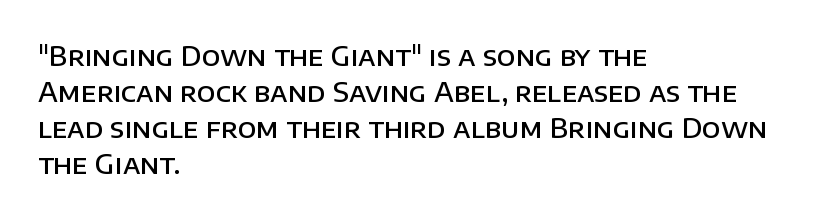
{"italic": "no", "bold": "semi", "underline": "no", "align": "left", "line_spacing": "normal", "line_spacing_ratio": 1.33, "letter_spacing": "normal", "letter_spacing_em": 0.0, "glyph_px": 27}
